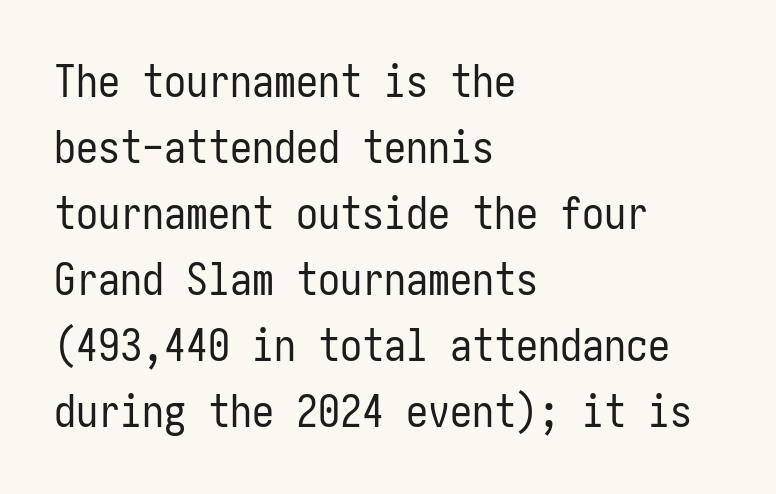
Q: Is the text bold? A: No.
Q: Is the text italic (slanted)? A: No, it is upright.
Q: Is the typeface a serif or a sans-serif typeface? A: Sans-serif.
Q: Is the text underlined? A: No.
Q: How is the paragraph aligned? A: Left-aligned.
Q: Is the spacing between letters normal or unusually wide? A: Normal.
Q: Is the spacing between lines tight, normal or loose? A: Normal.
Q: Width (condensed, normal, or wide)? A: Condensed.
Q: Stroke contrast? A: Low.
Q: x-height? A: Medium.
